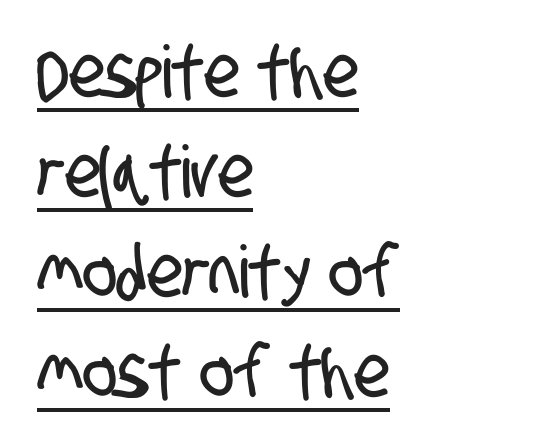
Q: Is the typeface a serif or a sans-serif typeface? A: Sans-serif.
Q: Is the text underlined? A: Yes.
Q: How is the paragraph aligned? A: Left-aligned.
Q: Is the spacing between letters normal or unusually wide? A: Normal.
Q: Is the spacing between lines tight, normal or loose? A: Normal.
Q: Width (condensed, normal, or wide)? A: Condensed.
Q: Stroke contrast? A: Low.
Q: x-height? A: Large.
Q: Monospaced? A: No.
